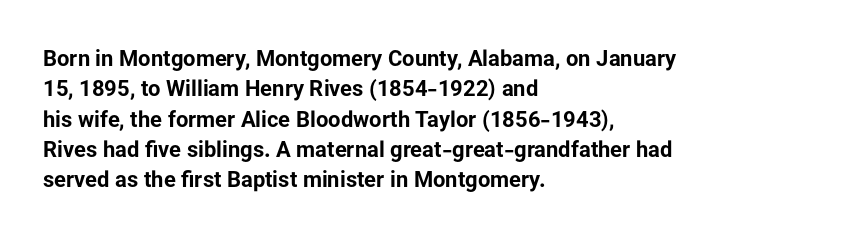
{"italic": "no", "bold": "yes", "underline": "no", "align": "left", "line_spacing": "normal", "line_spacing_ratio": 1.38, "letter_spacing": "normal", "letter_spacing_em": 0.0, "glyph_px": 22}
